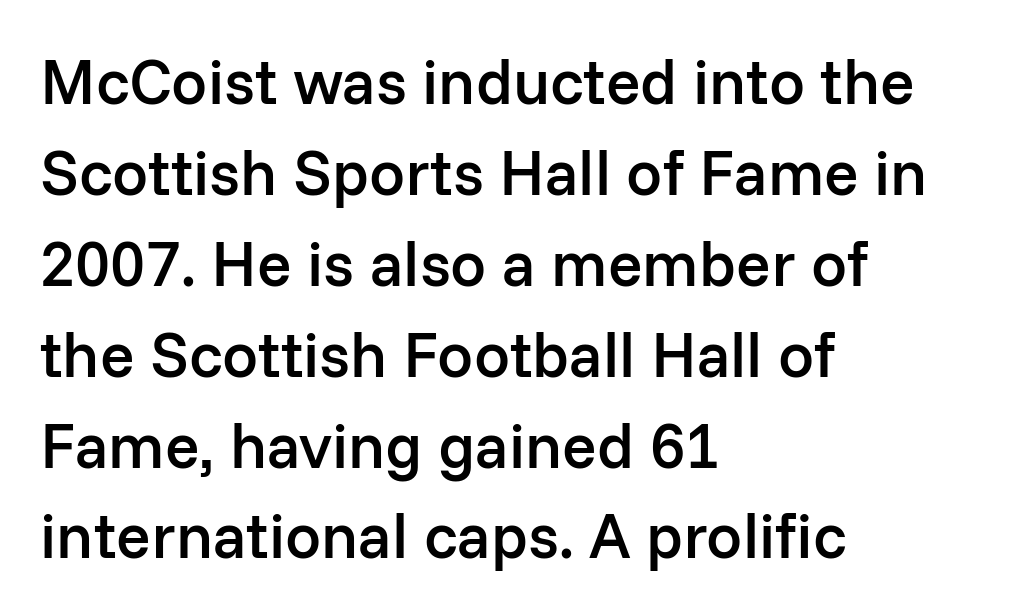
The image shows 64 px semibold sans-serif type, upright; set left-aligned, normal line spacing (1.42x), normal letter spacing, not underlined; low stroke contrast and a medium x-height.
